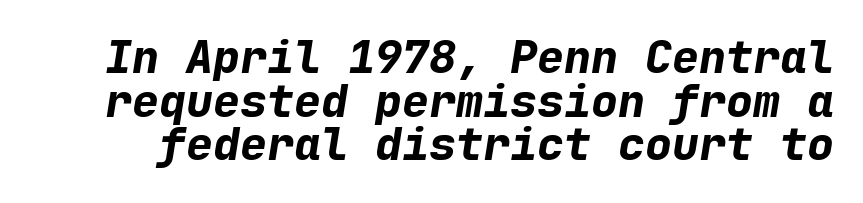
Q: Is the text bold? A: Yes.
Q: Is the text italic (slanted)? A: Yes, it leans right by about 9 degrees.
Q: Is the text underlined? A: No.
Q: Is the spacing between letters normal or unusually wide? A: Normal.
Q: Is the spacing between lines tight, normal or loose? A: Tight.
Q: Width (condensed, normal, or wide)? A: Normal.
Q: Stroke contrast? A: Low.
Q: x-height? A: Medium.
Q: Monospaced? A: Yes.
